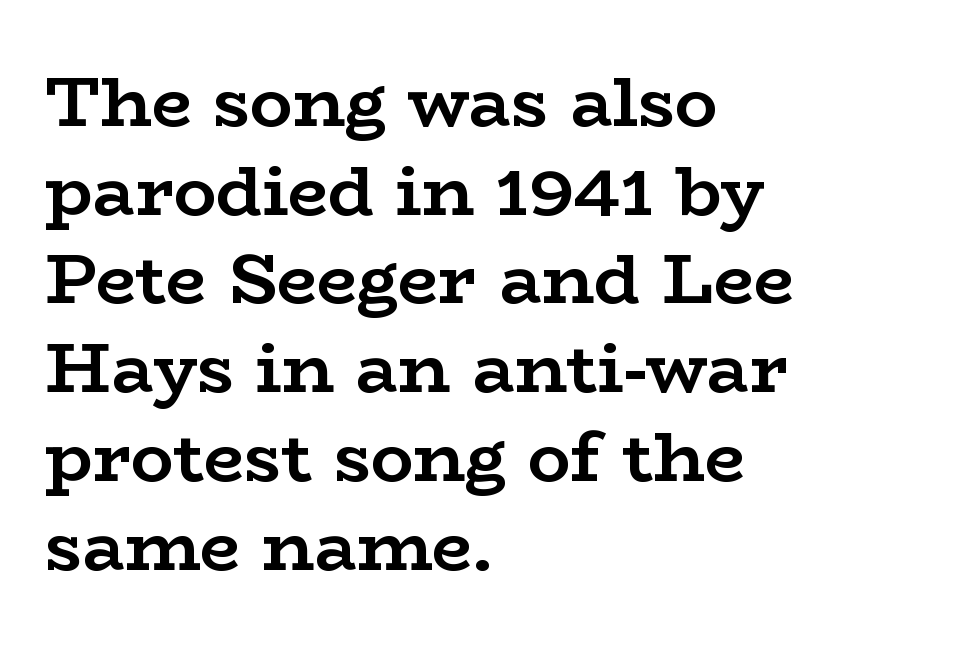
Q: Is the text bold? A: Yes.
Q: Is the text italic (slanted)? A: No, it is upright.
Q: Is the typeface a serif or a sans-serif typeface? A: Serif.
Q: Is the text underlined? A: No.
Q: How is the paragraph aligned? A: Left-aligned.
Q: Is the spacing between letters normal or unusually wide? A: Normal.
Q: Is the spacing between lines tight, normal or loose? A: Normal.
Q: Width (condensed, normal, or wide)? A: Wide.
Q: Stroke contrast? A: Low.
Q: x-height? A: Medium.
Q: Monospaced? A: No.
